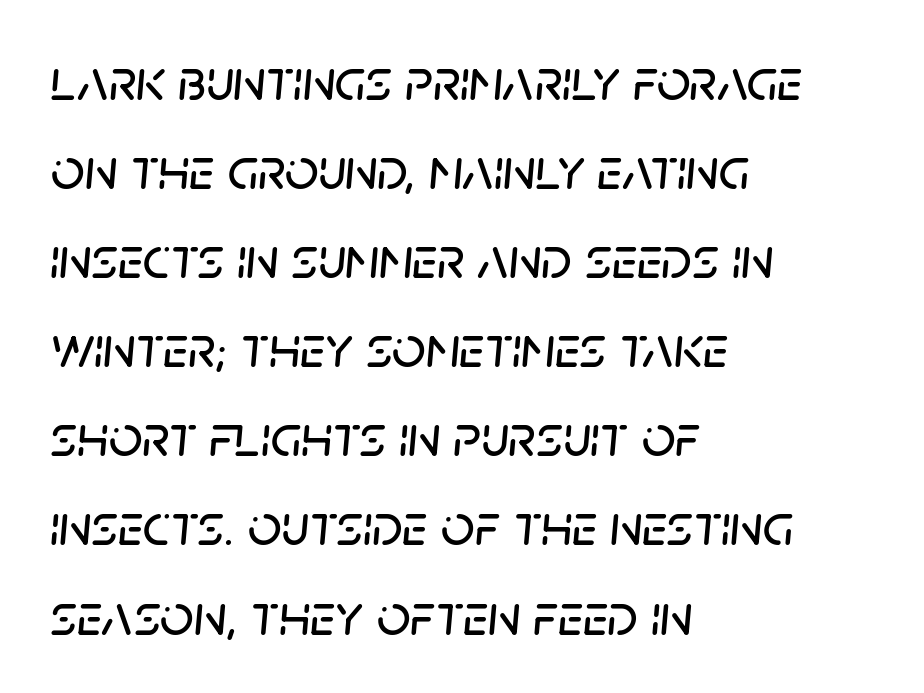
A typesetter would call this zero additional tracking. The face used here is proportionally spaced, like ordinary book or web type. The passage shown is not underscored anywhere. Yep, that's italic — everything's leaning. Horizontally, the lines are justified to the leading edge only.
